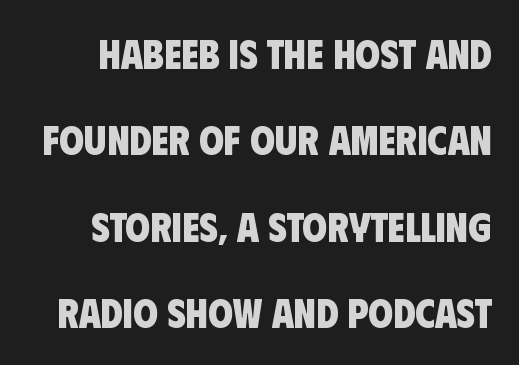
{"serif": "no", "bold": "yes", "weight": "heavy", "width": "condensed", "stroke_contrast": "low", "x_height": "large", "monospaced": "no", "underline": "no", "line_spacing": "loose", "line_spacing_ratio": 2.16, "letter_spacing": "normal", "letter_spacing_em": 0.0, "glyph_px": 40}
